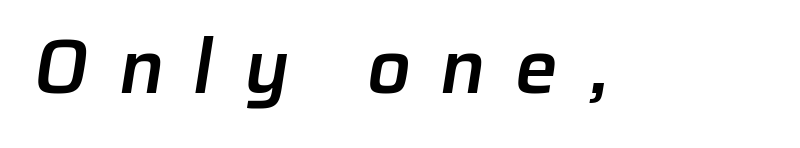
Q: Is the text bold? A: Semi-bold.
Q: Is the typeface a serif or a sans-serif typeface? A: Sans-serif.
Q: Is the text underlined? A: No.
Q: Is the spacing between letters normal or unusually wide? A: Unusually wide.
Q: Width (condensed, normal, or wide)? A: Normal.
Q: Stroke contrast? A: Low.
Q: x-height? A: Medium.
Q: Monospaced? A: No.
